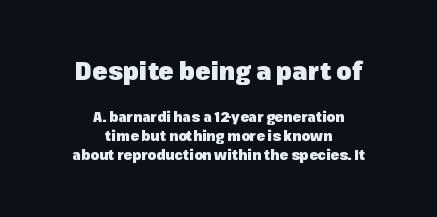
Does the lettering tilt? It doesn't — this is upright. Character size in the leading block exceeds that of the trailing block. This rendering leaves character spacing at its baseline value. Any mark beneath the type? The region is blank. Quick note: interline space is typical. The characters look thick and weighty, a clear bold.
